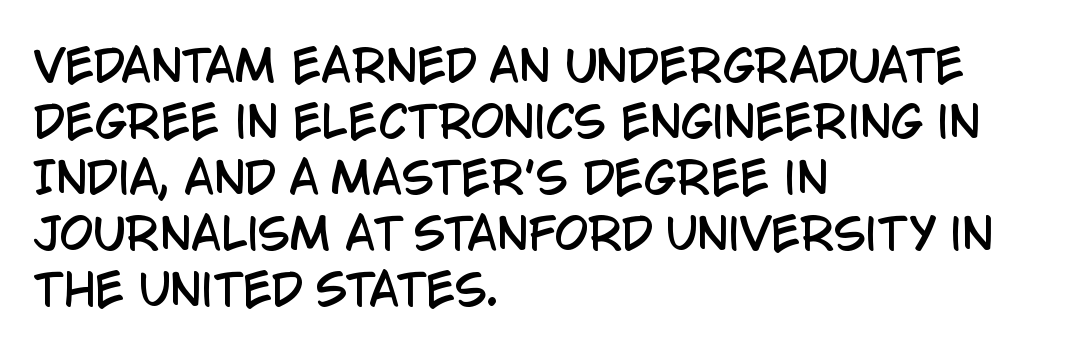
{"serif": "no", "italic": "no", "width": "condensed", "stroke_contrast": "low", "x_height": "large", "monospaced": "no", "underline": "no", "align": "left", "line_spacing": "normal", "line_spacing_ratio": 1.3, "letter_spacing": "normal", "letter_spacing_em": 0.0, "glyph_px": 43}
